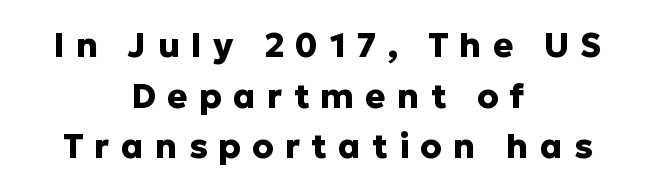
The image shows 34 px heavy sans-serif type, upright; set centered, normal line spacing (1.49x), unusually wide letter spacing (+0.33 em), not underlined; low stroke contrast and a medium x-height.
